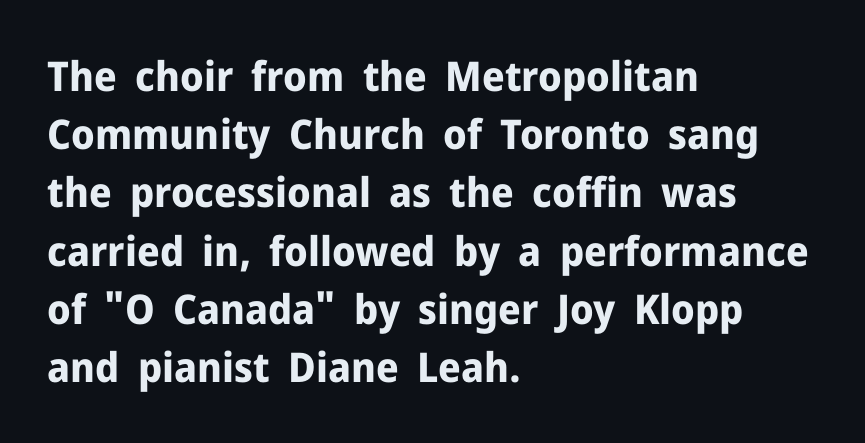
Q: Is the text bold? A: Yes.
Q: Is the text italic (slanted)? A: No, it is upright.
Q: Is the typeface a serif or a sans-serif typeface? A: Sans-serif.
Q: Is the text underlined? A: No.
Q: How is the paragraph aligned? A: Left-aligned.
Q: Is the spacing between letters normal or unusually wide? A: Normal.
Q: Is the spacing between lines tight, normal or loose? A: Normal.
Q: Width (condensed, normal, or wide)? A: Normal.
Q: Stroke contrast? A: Low.
Q: x-height? A: Medium.
Q: Monospaced? A: No.
